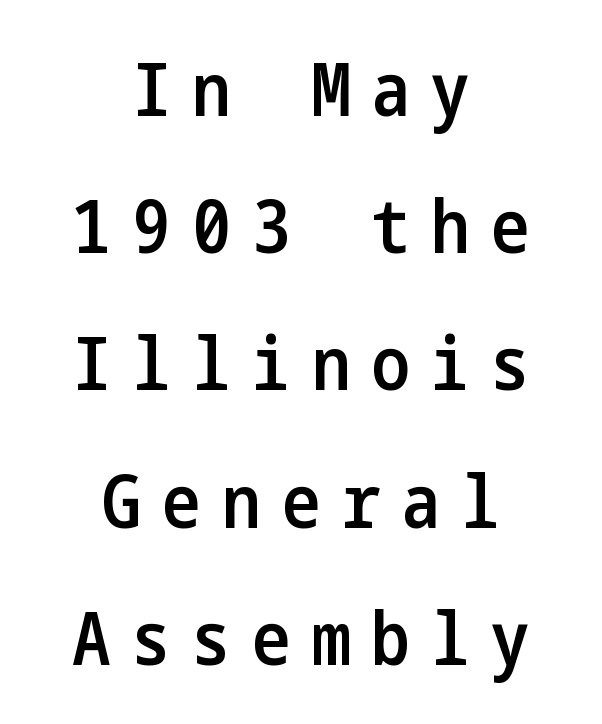
Q: Is the text bold? A: Semi-bold.
Q: Is the text italic (slanted)? A: No, it is upright.
Q: Is the typeface a serif or a sans-serif typeface? A: Sans-serif.
Q: Is the text underlined? A: No.
Q: How is the paragraph aligned? A: Centered.
Q: Is the spacing between letters normal or unusually wide? A: Unusually wide.
Q: Width (condensed, normal, or wide)? A: Condensed.
Q: Stroke contrast? A: Low.
Q: x-height? A: Medium.
